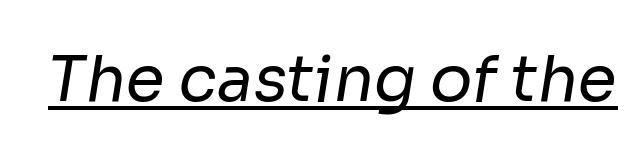
{"serif": "no", "bold": "no", "weight": "regular", "width": "normal", "stroke_contrast": "low", "x_height": "medium", "monospaced": "no", "underline": "yes", "letter_spacing": "normal", "letter_spacing_em": 0.0, "glyph_px": 63}
